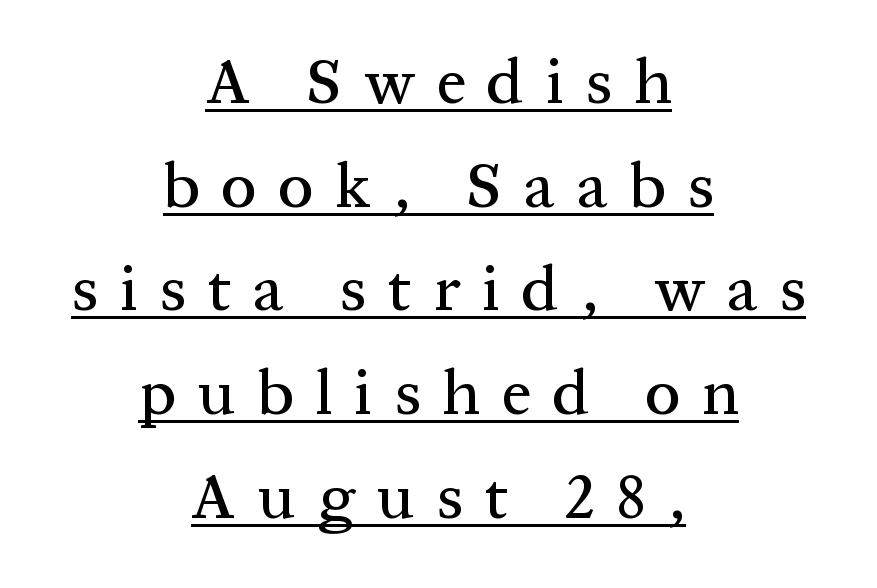
{"serif": "yes", "italic": "no", "width": "normal", "stroke_contrast": "medium", "x_height": "medium", "monospaced": "no", "underline": "yes", "align": "center", "line_spacing": "normal", "line_spacing_ratio": 1.62, "letter_spacing": "wide", "letter_spacing_em": 0.34, "glyph_px": 64}
